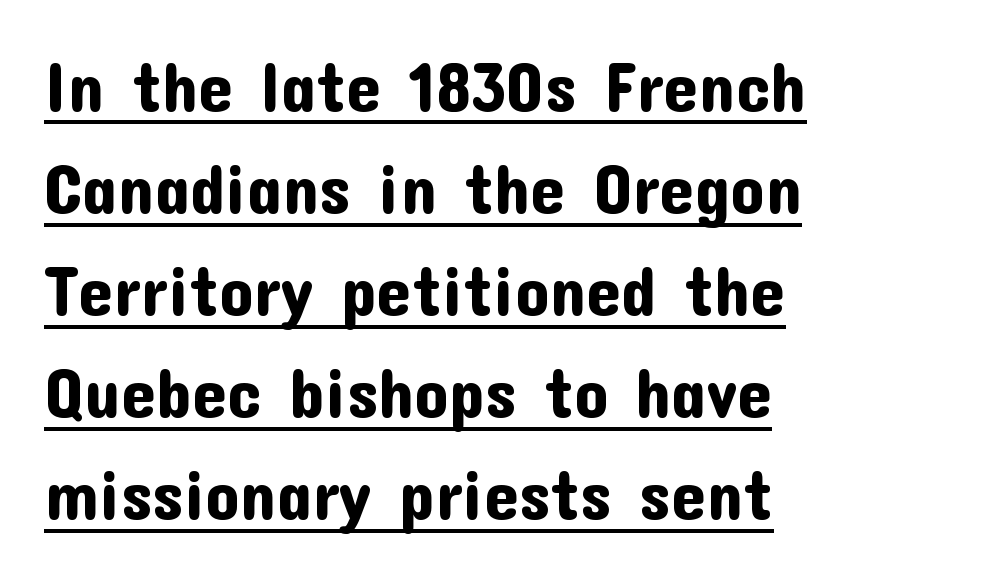
{"serif": "no", "italic": "no", "width": "normal", "stroke_contrast": "low", "x_height": "medium", "monospaced": "no", "underline": "yes", "align": "left", "line_spacing": "normal", "line_spacing_ratio": 1.48, "letter_spacing": "normal", "letter_spacing_em": 0.0, "glyph_px": 69}
